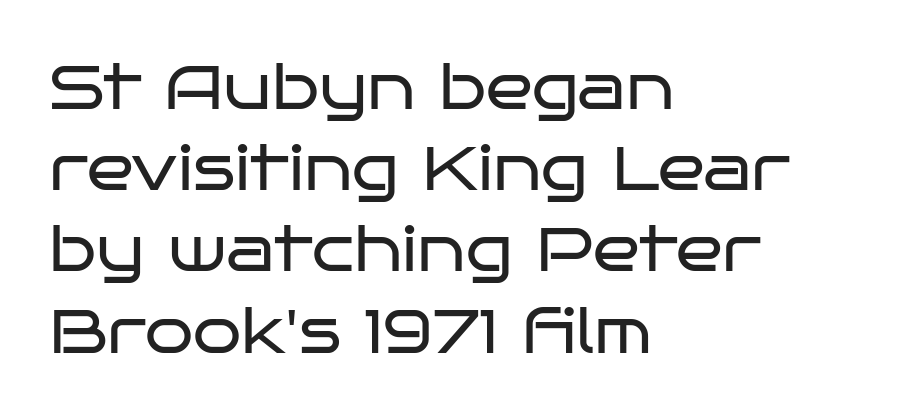
Rule under the text: the space is simply empty. You can tell it's not italic because the verticals are truly vertical. Students, note that the glyphs here touch the page at normal intervals. The characters are drawn with everyday or finer stroke widths.
